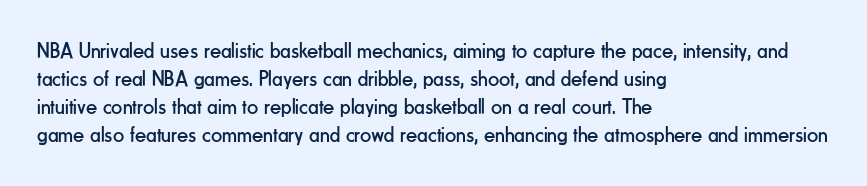
{"italic": "no", "bold": "no", "underline": "no", "align": "left", "line_spacing": "normal", "line_spacing_ratio": 1.28, "letter_spacing": "normal", "letter_spacing_em": 0.0, "glyph_px": 22}
